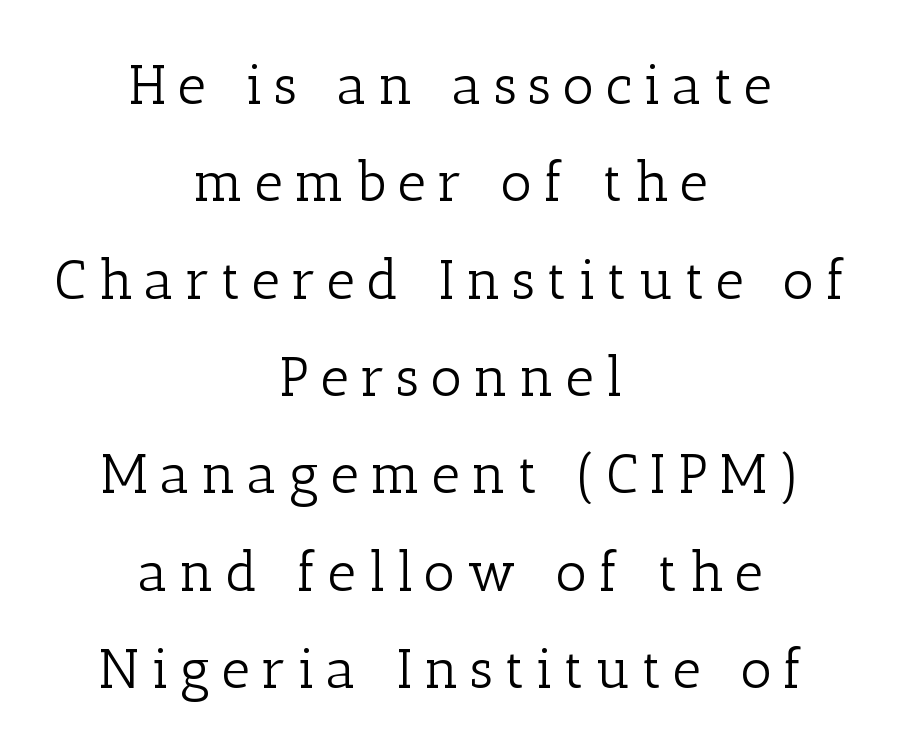
The image shows 55 px light serif type, upright; set centered, line spacing 1.77x, unusually wide letter spacing (+0.21 em), not underlined; low stroke contrast and a medium x-height.
